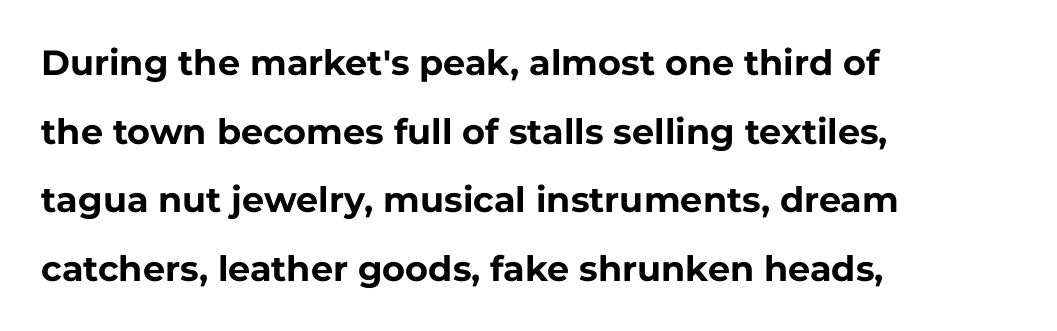
Only glyphs here, with clear space below each row. Line spacing here is loose. The lettering stays uniformly vertical, giving the passage a roman look. A classic flush-left, rag-right setting is used for this passage. Compared with an ordinary text face, these strokes are far heavier — a full bold.
